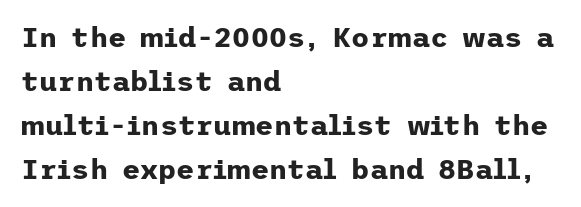
Serifs: no, the terminals of the letterforms are clean. These words are printed bold, with thick strokes throughout. Vertically, the passage feels balanced, rows spaced as you'd expect. Notice how the stems are strictly vertical — no italics here. Observe the ordinary spacing: letters are neighbours, not strangers. Only glyphs here, with clear space below each row.
